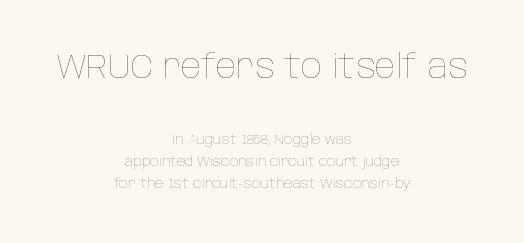
The image shows 34 px thin, condensed type, upright; set centered, normal line spacing (1.6x), normal letter spacing, not underlined; the first (top) block is 2.43x larger; low stroke contrast and a large x-height.
